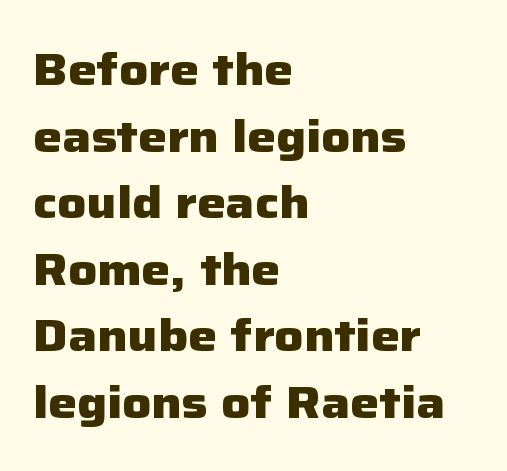
The image shows 45 px heavy sans-serif type, upright; set left-aligned, normal line spacing (1.48x), normal letter spacing, not underlined; low stroke contrast and a medium x-height.
